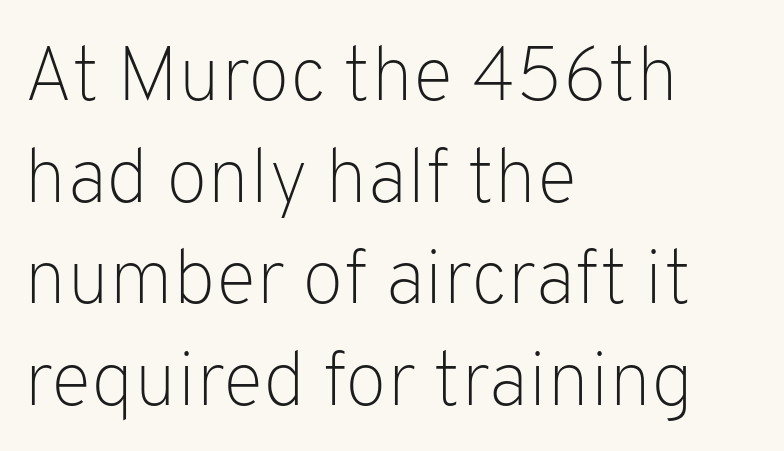
Q: Is the text bold? A: No.
Q: Is the text italic (slanted)? A: No, it is upright.
Q: Is the typeface a serif or a sans-serif typeface? A: Sans-serif.
Q: Is the text underlined? A: No.
Q: How is the paragraph aligned? A: Left-aligned.
Q: Is the spacing between letters normal or unusually wide? A: Normal.
Q: Is the spacing between lines tight, normal or loose? A: Normal.
Q: Width (condensed, normal, or wide)? A: Normal.
Q: Stroke contrast? A: Low.
Q: x-height? A: Medium.
Q: Monospaced? A: No.
